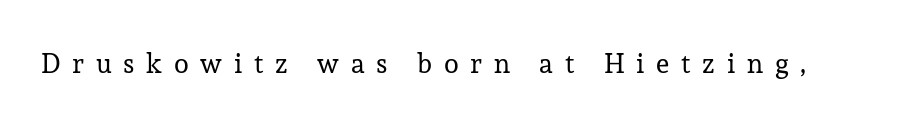
Q: Is the text bold? A: No.
Q: Is the text italic (slanted)? A: No, it is upright.
Q: Is the text underlined? A: No.
Q: Is the spacing between letters normal or unusually wide? A: Unusually wide.
